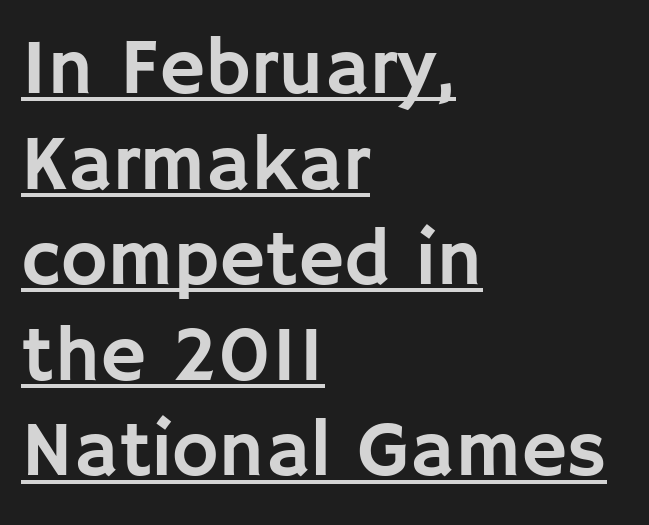
{"serif": "no", "italic": "no", "width": "normal", "stroke_contrast": "low", "x_height": "large", "monospaced": "no", "underline": "yes", "align": "left", "line_spacing_ratio": 1.21, "letter_spacing": "normal", "letter_spacing_em": 0.0, "glyph_px": 79}
